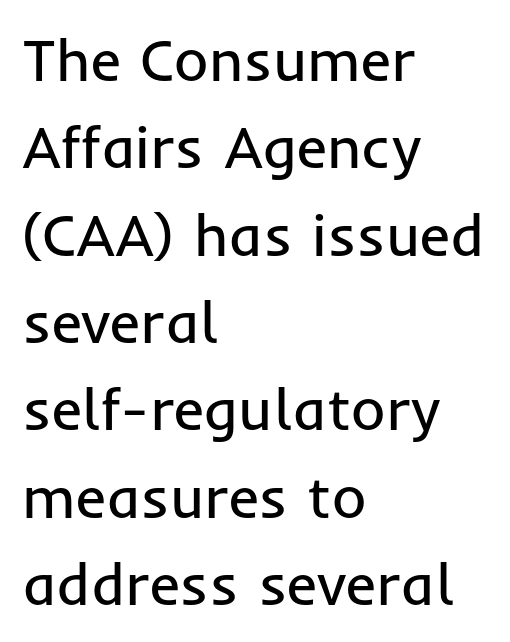
The image shows 59 px regular-weight sans-serif type, upright; set left-aligned, normal line spacing (1.48x), normal letter spacing, not underlined; low stroke contrast and a medium x-height.
